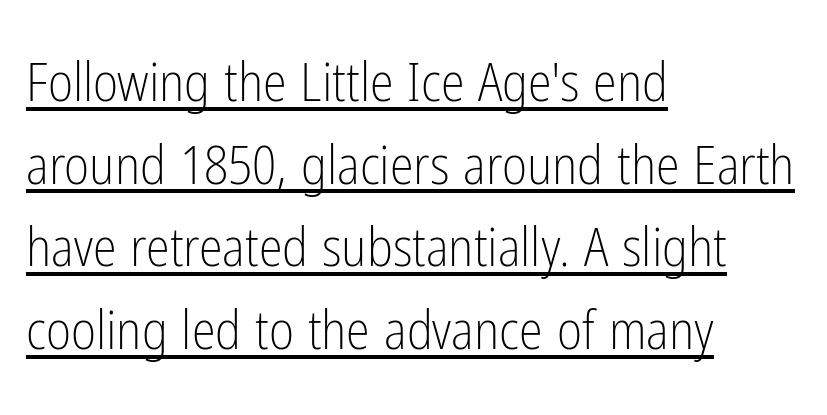
The image shows 54 px light, condensed sans-serif type, upright; set left-aligned, normal line spacing (1.53x), normal letter spacing, underlined; low stroke contrast and a medium x-height.
